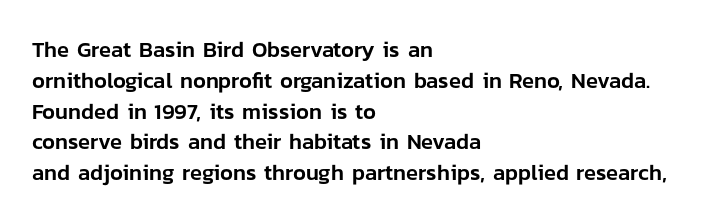
{"italic": "no", "underline": "no", "align": "left", "line_spacing": "normal", "line_spacing_ratio": 1.4, "letter_spacing": "normal", "letter_spacing_em": 0.0, "glyph_px": 22}
